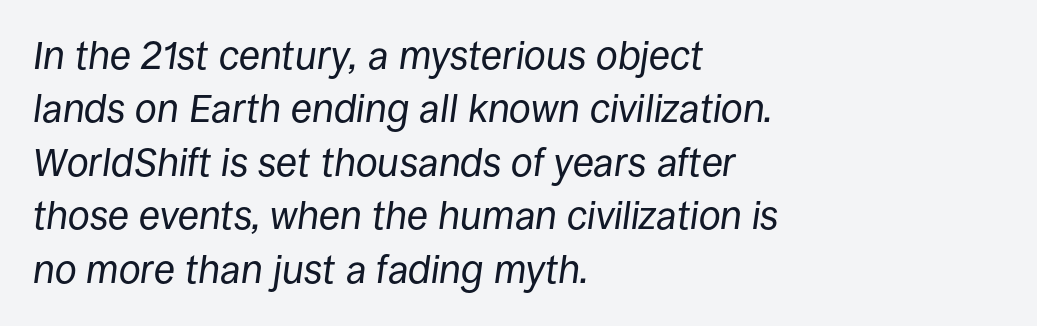
The image shows 39 px regular-weight type, italic (leaning right); set left-aligned, normal line spacing (1.37x), normal letter spacing, not underlined; low stroke contrast and a large x-height.
